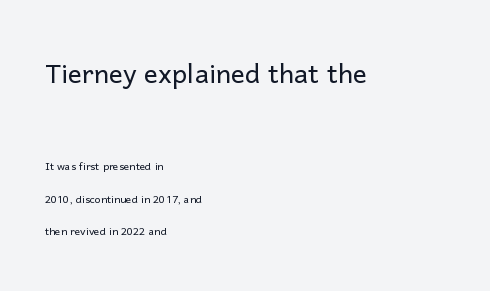
Q: Is the text bold? A: No.
Q: Is the text italic (slanted)? A: No, it is upright.
Q: Is the typeface a serif or a sans-serif typeface? A: Sans-serif.
Q: Is the text underlined? A: No.
Q: How is the paragraph aligned? A: Left-aligned.
Q: Is the spacing between letters normal or unusually wide? A: Normal.
Q: Is the spacing between lines tight, normal or loose? A: Loose.
Q: Which block of text is set in a larger size, the first (top) or the second (bottom)? A: The first (top) one.
Q: Width (condensed, normal, or wide)? A: Normal.
Q: Stroke contrast? A: Low.
Q: x-height? A: Medium.
Q: Monospaced? A: No.
